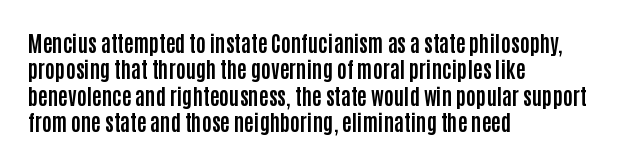
{"italic": "no", "bold": "yes", "underline": "no", "align": "left", "line_spacing": "normal", "line_spacing_ratio": 1.26, "letter_spacing": "normal", "letter_spacing_em": 0.0, "glyph_px": 21}
